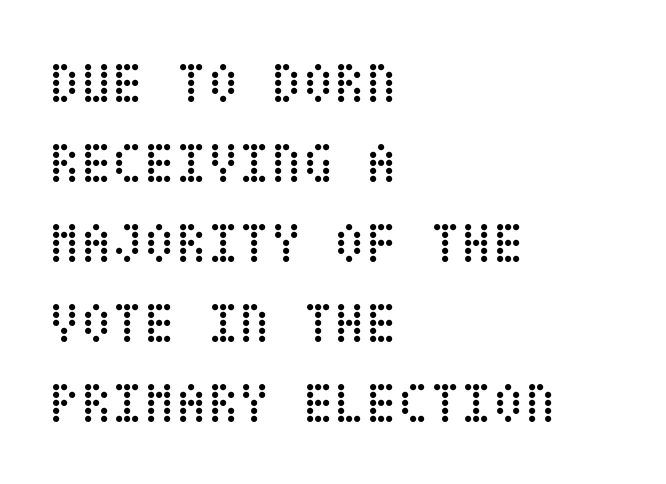
The image shows 58 px regular-weight, condensed type, upright; set left-aligned, normal line spacing (1.38x), normal letter spacing, not underlined; low stroke contrast and a large x-height.
